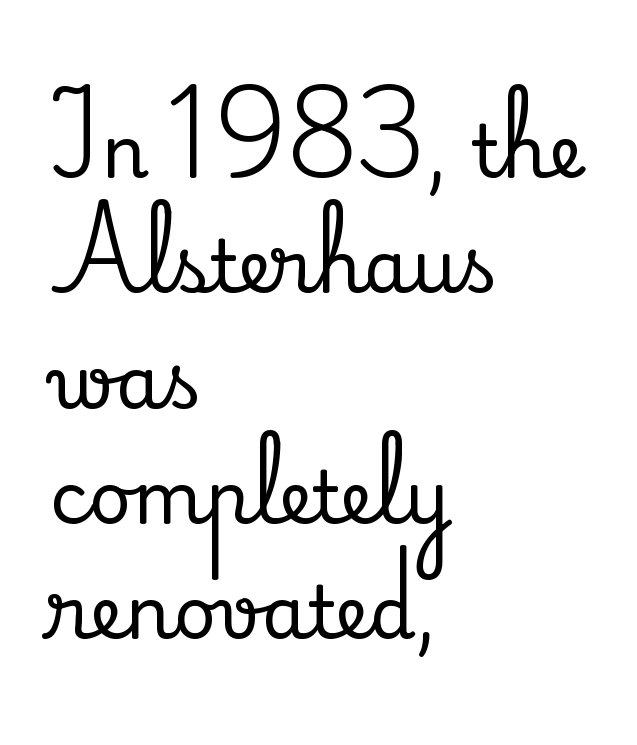
The image shows 73 px serif type, upright; set left-aligned, normal line spacing (1.58x), normal letter spacing, not underlined; medium stroke contrast and a small x-height.
